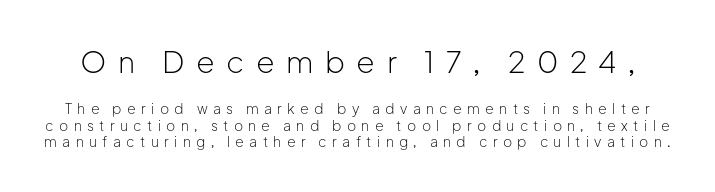
The image shows 30 px light sans-serif type, upright; set tight line spacing (1.15x), unusually wide letter spacing (+0.38 em), not underlined; the first (top) block is 2.14x larger; low stroke contrast and a medium x-height.
